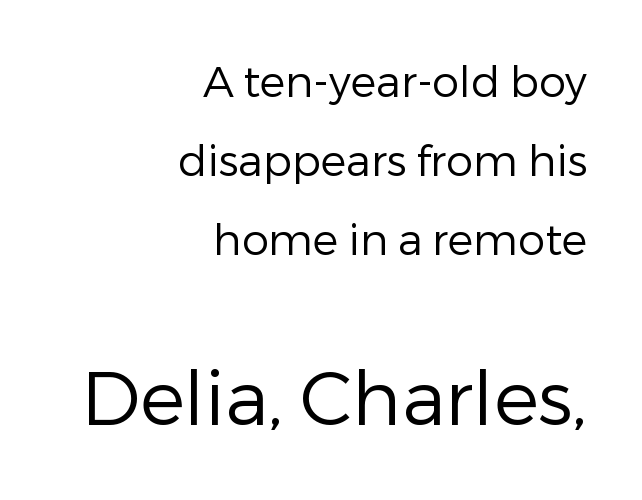
No heavy texture on the line: the type isn't bold. If you drew a ruler down the right edge, every line would touch it. Does extra space separate the letters? No, they use regular spacing. The designer gave the closing block more size than the opening block. The passage shown is typed in a proportional face where columns would drift. The specimen omits any rule beneath the text block's lines.
